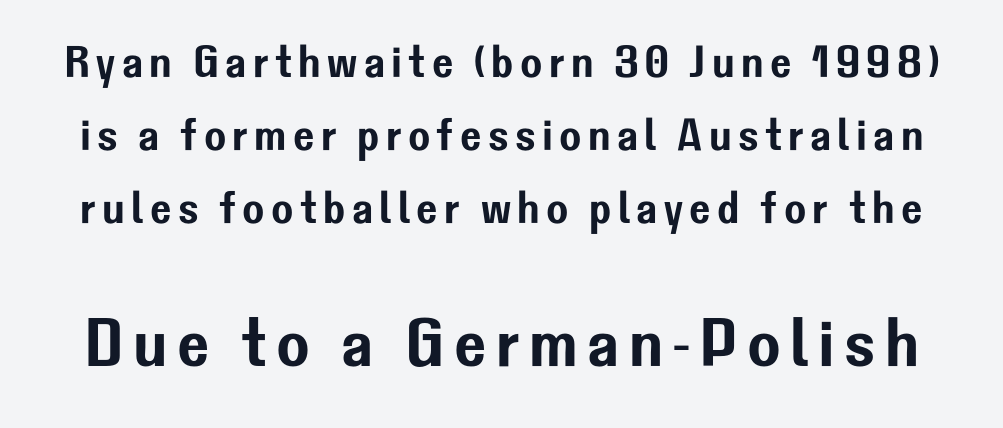
The strip under each line holds only bare page. Baseline-to-baseline distance is the conventional proportion of letter height. Which chunk is bigger? The second one — the bottom block dwarfs the top. Ascenders rise straight up at ninety degrees. Note the varied advance widths — an 'i' is clearly narrower than an 'm'. The text was rendered using a sans face with plain stroke endings.
